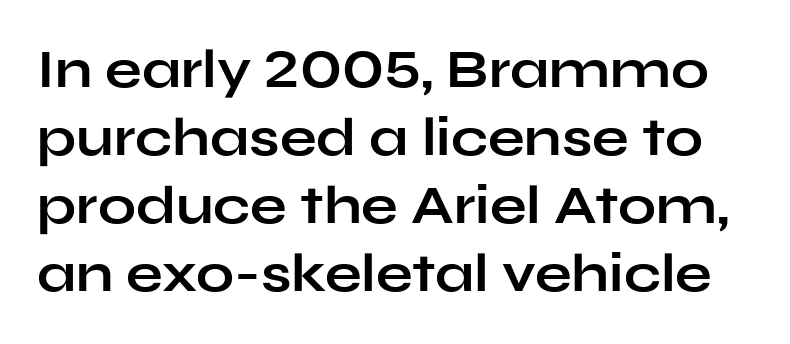
Strong, thick strokes mark this as bold type. Every character sits straight up, as roman type does. The words here are not underlined. Nothing sits at the stroke ends, so this counts as sans-serif.
